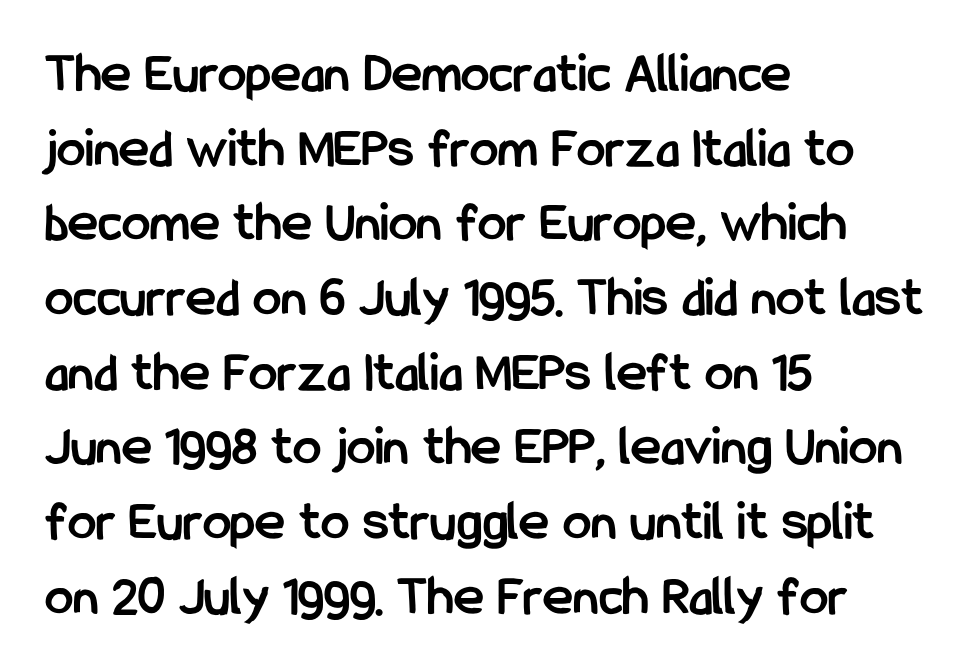
Underlining? Definitely not there. Is this a fixed-width face? No — the glyphs have proportional, varying widths. Look at the stroke-to-counter ratio: heavy, a bold. A typesetter would call this zero additional tracking. The typography opts for an upright posture over an oblique one.
